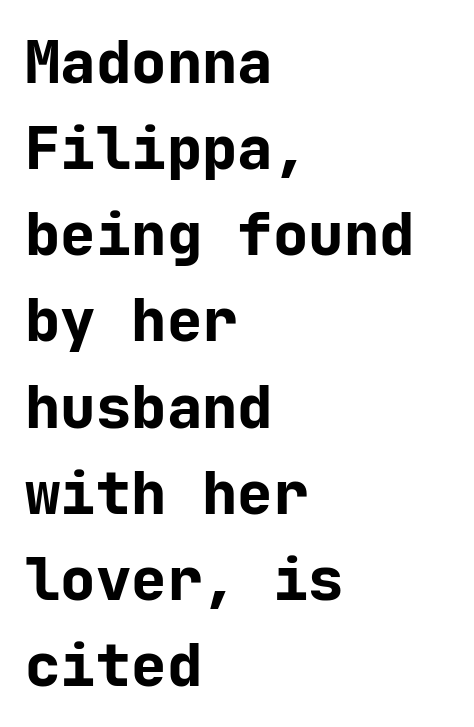
This is the regular roman posture of the typeface. Strokes here are thick enough to call this a true bold. Clear beneath every line of the passage. A student would call this left alignment; a typographer would say flush left, rag right. No extra tracking has been applied to these lines. Note the uniform advance width — an 'i' takes as much space as an 'm'.
